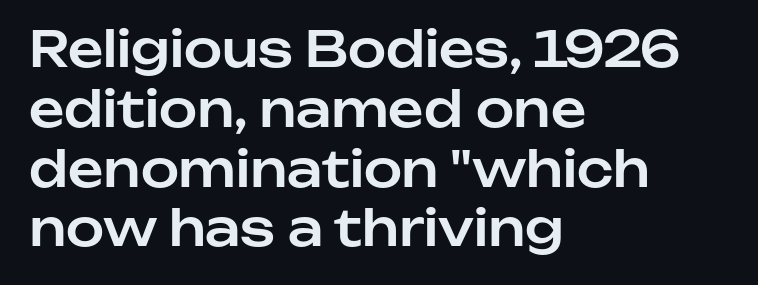
The image shows 49 px sans-serif type, upright; set left-aligned, line spacing 1.22x, normal letter spacing, not underlined; low stroke contrast and a medium x-height.
